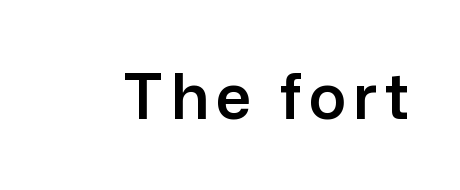
No italicization has been applied; the sample stays upright. The string is rendered with underlining switched off. Varying glyph widths throughout — classic text-font behaviour. This rendering employs a face without finishing strokes, i.e., a sans-serif.
